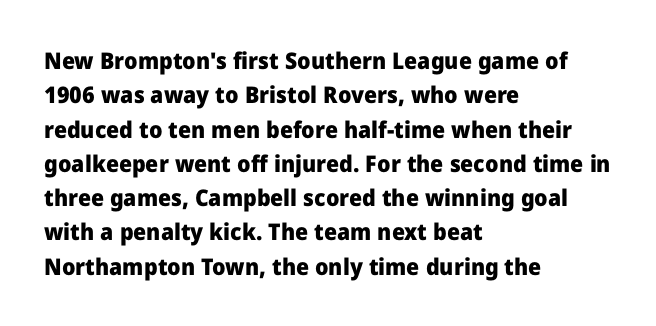
The image shows 23 px bold type, upright; set left-aligned, normal line spacing (1.49x), normal letter spacing, not underlined.
